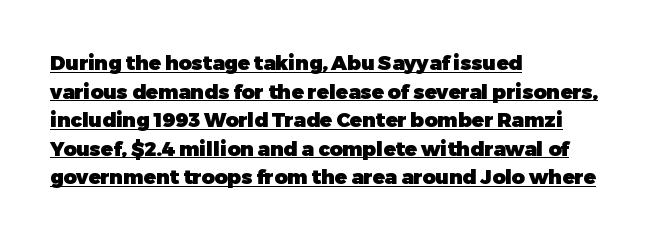
{"italic": "no", "bold": "yes", "underline": "yes", "align": "left", "line_spacing": "normal", "line_spacing_ratio": 1.43, "letter_spacing": "normal", "letter_spacing_em": 0.0, "glyph_px": 20}
